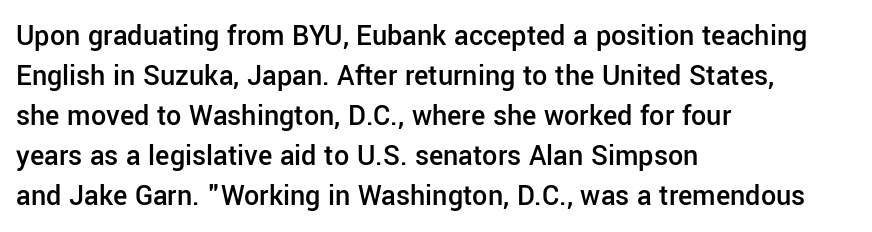
{"serif": "no", "italic": "no", "bold": "semi", "weight": "semibold", "width": "normal", "stroke_contrast": "low", "x_height": "medium", "monospaced": "no", "underline": "no", "align": "left", "line_spacing": "normal", "line_spacing_ratio": 1.33, "letter_spacing": "normal", "letter_spacing_em": 0.0, "glyph_px": 30}
